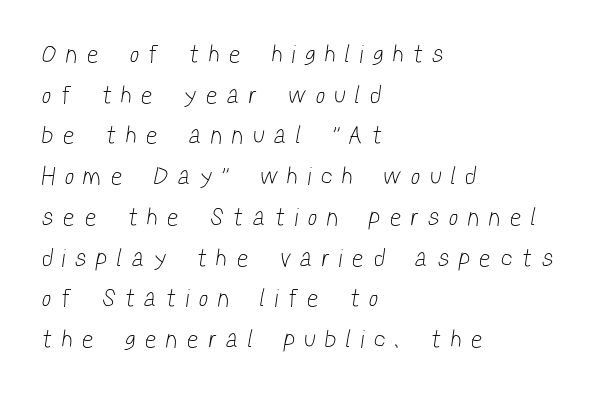
Typeset ragged right — the left edge is the straight one. The designer left line spacing at the default. Vertical stems look standard width or narrower in stroke. Glance below the letters and you will spot only blank space.
